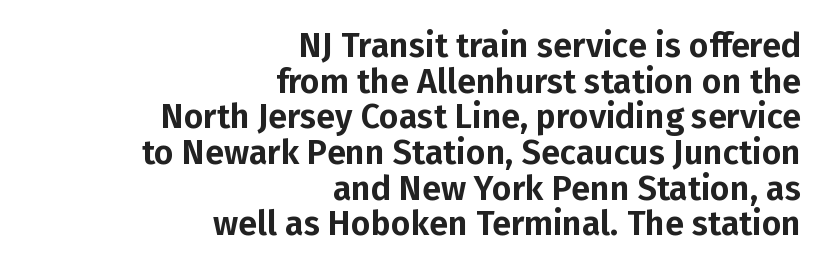
The leading is snug, giving the passage a crowded texture. A sans-serif font was chosen for this passage. Every stem runs plumb, perpendicular to the baseline. Only glyphs here, with clear space below each row. Do the characters align in a grid? No, the font is proportional. Visually the block forms a straight wall on the right and a jagged coastline on the left.
